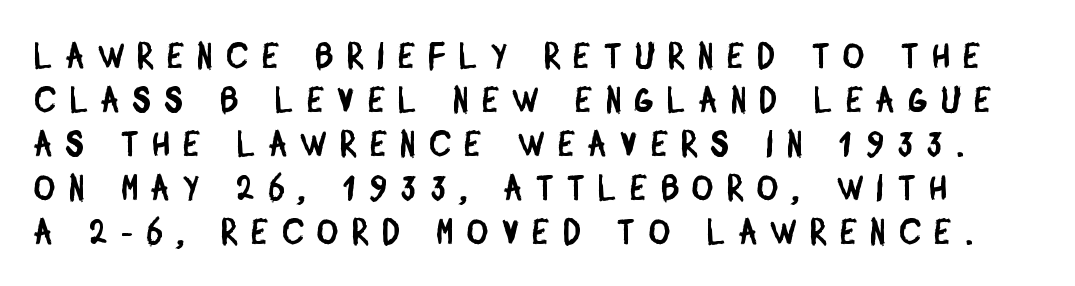
The tracking jumps out immediately: characters are airy and widely separated. This sample uses a sans-serif face. Descenders are the only things crossing below the line. Think of a printed novel: that variable character pitch is what you see here.
